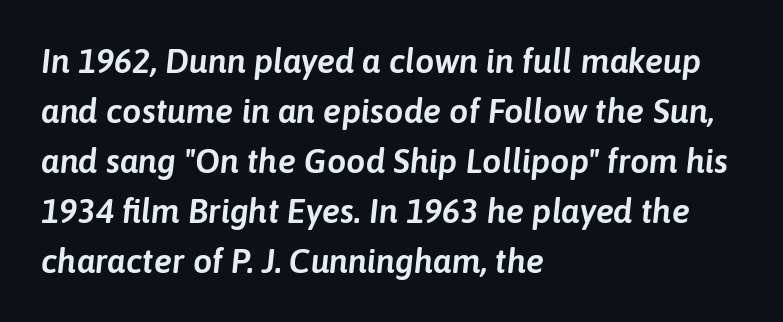
{"italic": "yes", "lean": "right", "slant_degrees": 6, "width": "normal", "stroke_contrast": "low", "x_height": "medium", "monospaced": "no", "underline": "no", "align": "left", "line_spacing": "normal", "line_spacing_ratio": 1.47, "letter_spacing": "normal", "letter_spacing_em": 0.0, "glyph_px": 34}
